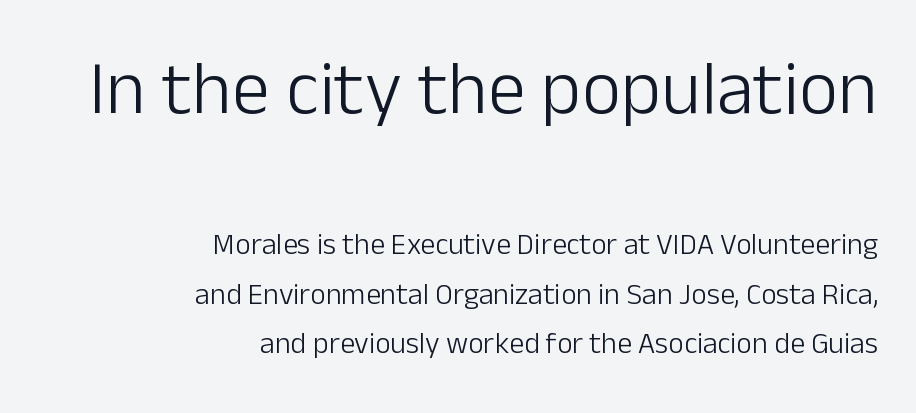
Quick note: not italic, upright. Think of a printed novel: that variable character pitch is what you see here. Each stroke keeps to a modest, everyday thickness or less. The letters sit at their default tracking, neither squeezed nor spread. Is this a sans? Yes — the strokes have no serifs.
